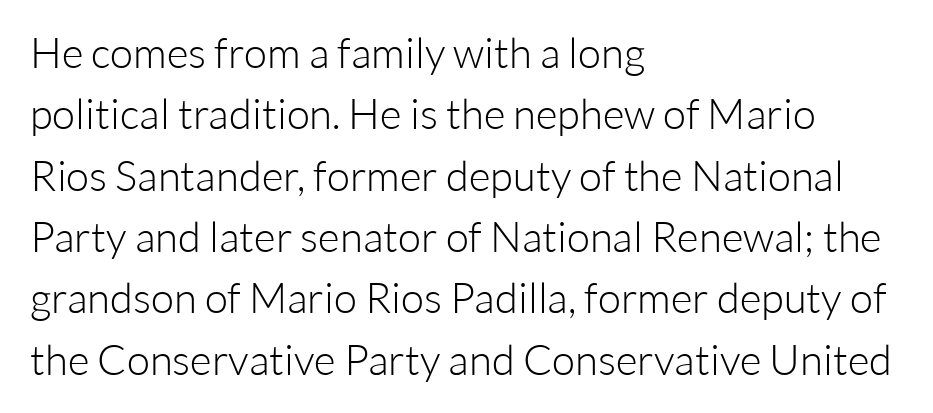
Q: Is the text bold? A: No.
Q: Is the text italic (slanted)? A: No, it is upright.
Q: Is the typeface a serif or a sans-serif typeface? A: Sans-serif.
Q: Is the text underlined? A: No.
Q: How is the paragraph aligned? A: Left-aligned.
Q: Is the spacing between letters normal or unusually wide? A: Normal.
Q: Is the spacing between lines tight, normal or loose? A: Normal.
Q: Width (condensed, normal, or wide)? A: Normal.
Q: Stroke contrast? A: Low.
Q: x-height? A: Medium.
Q: Monospaced? A: No.
